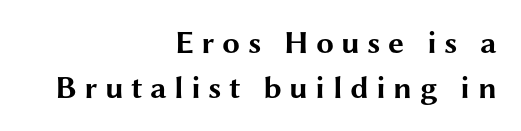
The image shows 32 px bold, wide sans-serif type, upright; set right-aligned, normal line spacing (1.42x), unusually wide letter spacing (+0.23 em), not underlined; medium stroke contrast and a medium x-height.
